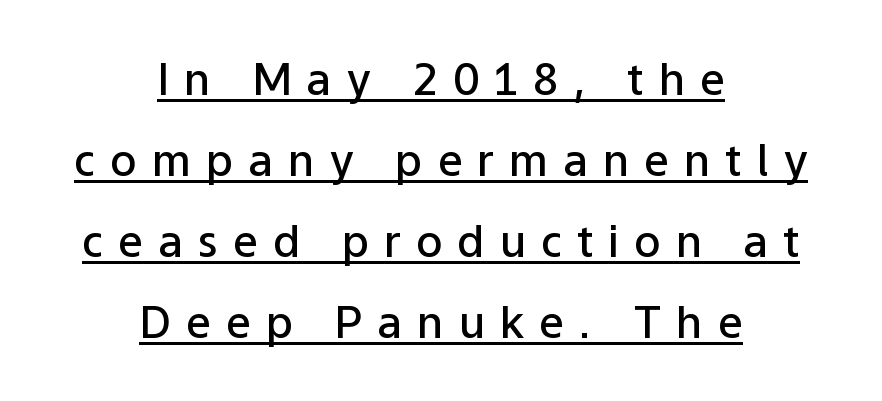
The image shows 44 px semibold sans-serif type, upright; set centered, line spacing 1.84x, unusually wide letter spacing (+0.34 em), underlined; low stroke contrast and a medium x-height.
